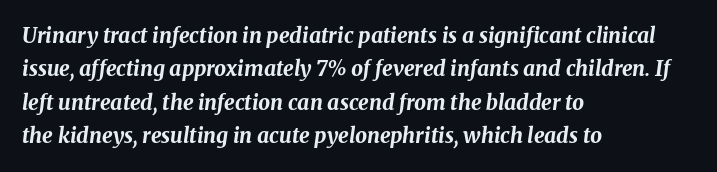
{"italic": "yes", "lean": "right", "slant_degrees": 8, "bold": "yes", "underline": "no", "align": "left", "line_spacing": "normal", "line_spacing_ratio": 1.59, "letter_spacing": "normal", "letter_spacing_em": 0.0, "glyph_px": 21}
